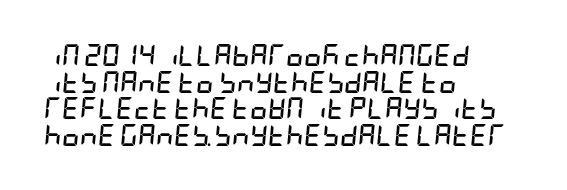
{"italic": "yes", "lean": "right", "slant_degrees": 5, "bold": "yes", "underline": "no", "align": "left", "line_spacing_ratio": 1.21, "letter_spacing": "normal", "letter_spacing_em": 0.0, "glyph_px": 22}
